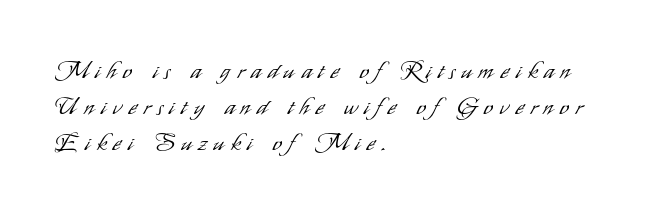
The image shows 23 px text type; set left-aligned, normal line spacing (1.56x), unusually wide letter spacing (+0.3 em), not underlined.
